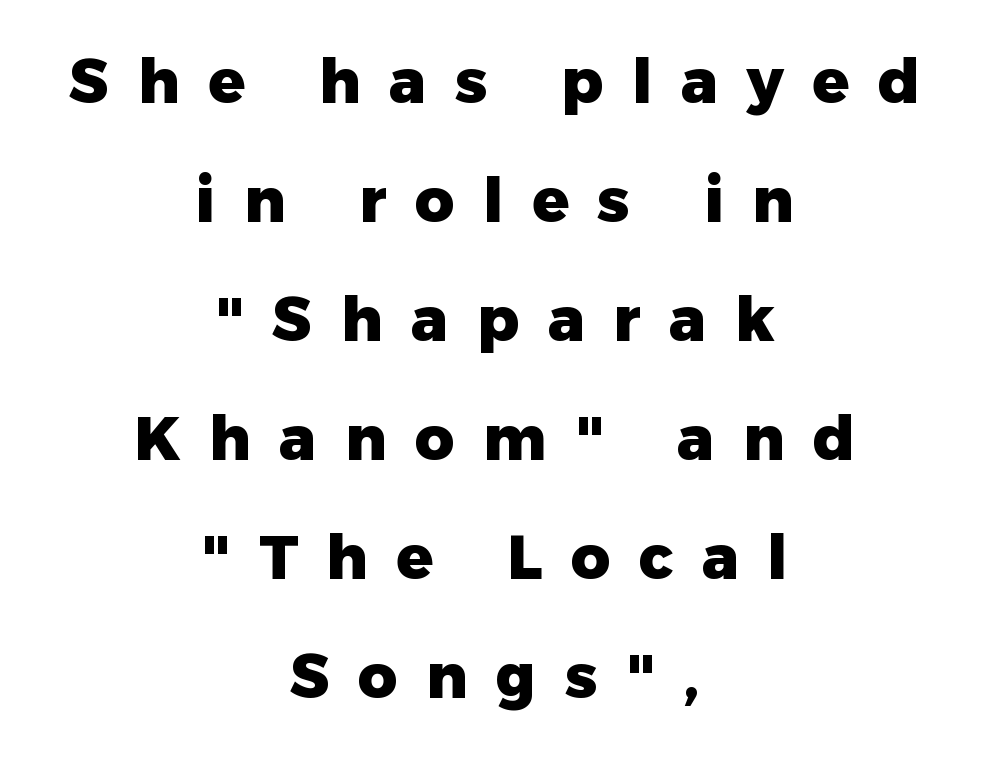
The image shows 61 px heavy sans-serif type, upright; set centered, loose line spacing (1.95x), unusually wide letter spacing (+0.47 em), not underlined; low stroke contrast and a medium x-height.
